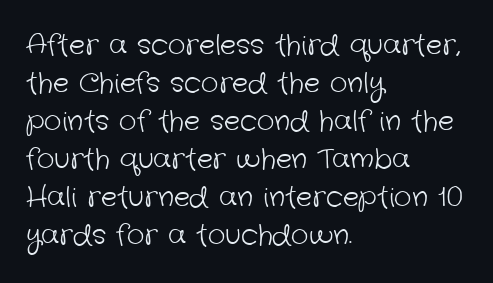
The image shows 27 px text type; set left-aligned, normal line spacing (1.41x), normal letter spacing, not underlined.
